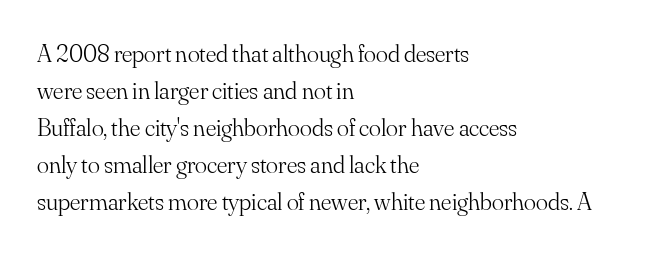
A typesetter would call this leading conventional body-copy spacing. Descender tails drop into unmarked territory. Visually the block forms a straight wall on the left and a jagged coastline on the right. Do the letters lean? They stand straight.
